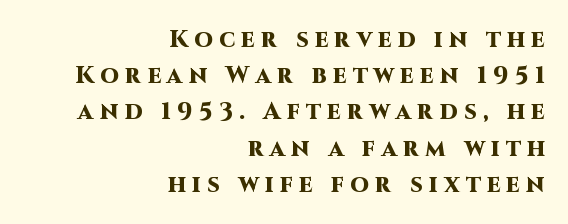
Q: Is the text bold? A: Yes.
Q: Is the text italic (slanted)? A: No, it is upright.
Q: Is the text underlined? A: No.
Q: How is the paragraph aligned? A: Right-aligned.
Q: Is the spacing between letters normal or unusually wide? A: Unusually wide.
Q: Is the spacing between lines tight, normal or loose? A: Normal.
